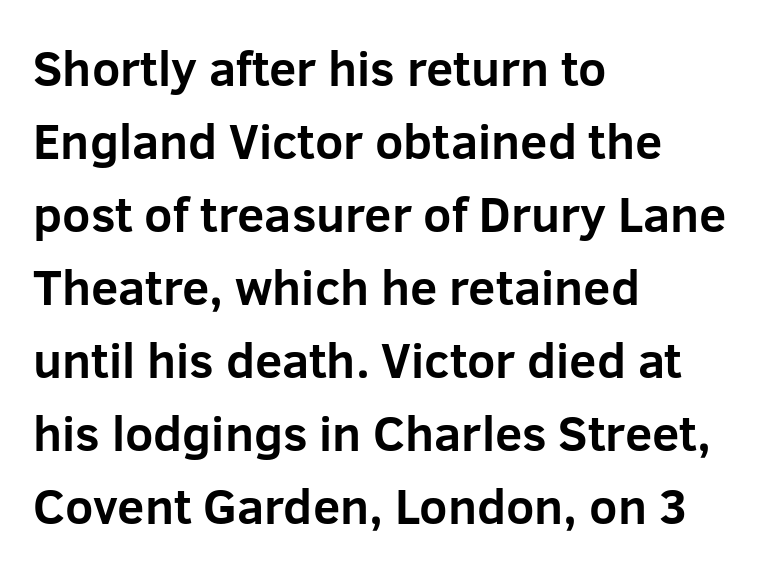
The image shows 49 px bold sans-serif type, upright; set left-aligned, normal line spacing (1.49x), normal letter spacing, not underlined; low stroke contrast and a medium x-height.
